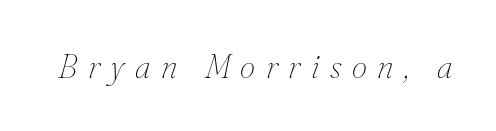
The image shows 34 px thin type, italic (leaning right); set unusually wide letter spacing (+0.31 em), not underlined; medium stroke contrast and a small x-height.
